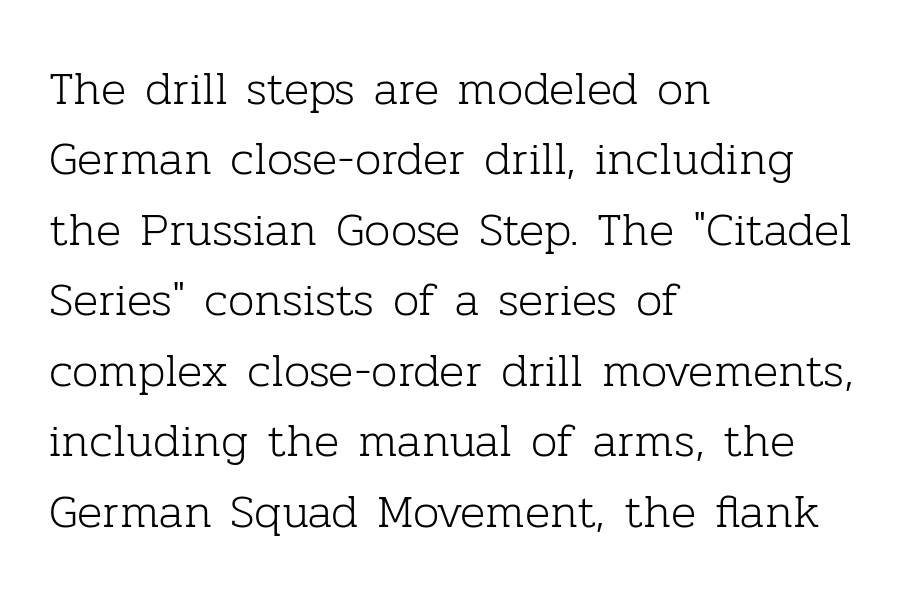
The image shows 47 px light serif type, upright; set left-aligned, normal line spacing (1.5x), normal letter spacing, not underlined; low stroke contrast and a medium x-height.
